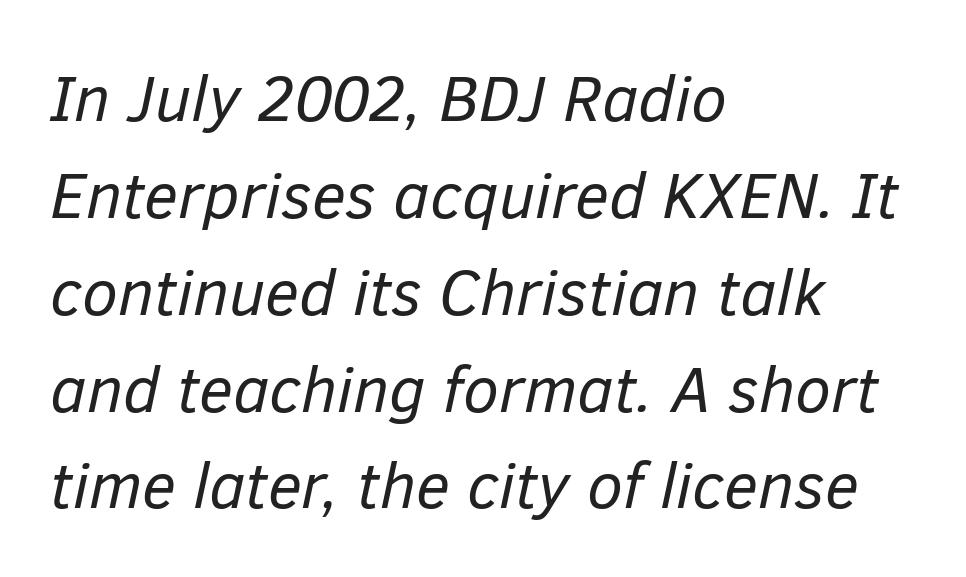
Q: Is the text bold? A: No.
Q: Is the text italic (slanted)? A: Yes, it leans right by about 12 degrees.
Q: Is the text underlined? A: No.
Q: How is the paragraph aligned? A: Left-aligned.
Q: Is the spacing between letters normal or unusually wide? A: Normal.
Q: Is the spacing between lines tight, normal or loose? A: Normal.
Q: Width (condensed, normal, or wide)? A: Normal.
Q: Stroke contrast? A: Low.
Q: x-height? A: Medium.
Q: Monospaced? A: No.
